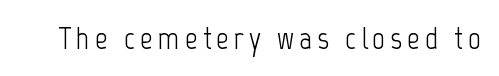
Q: Is the text bold? A: No.
Q: Is the text italic (slanted)? A: No, it is upright.
Q: Is the typeface a serif or a sans-serif typeface? A: Sans-serif.
Q: Is the text underlined? A: No.
Q: Width (condensed, normal, or wide)? A: Condensed.
Q: Stroke contrast? A: Low.
Q: x-height? A: Medium.
Q: Monospaced? A: No.
